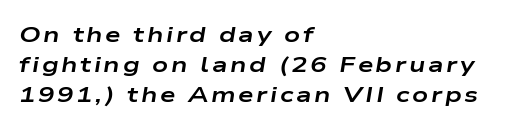
Q: Is the text bold? A: Yes.
Q: Is the text italic (slanted)? A: Yes, it leans right by about 9 degrees.
Q: Is the text underlined? A: No.
Q: How is the paragraph aligned? A: Left-aligned.
Q: Is the spacing between lines tight, normal or loose? A: Normal.
